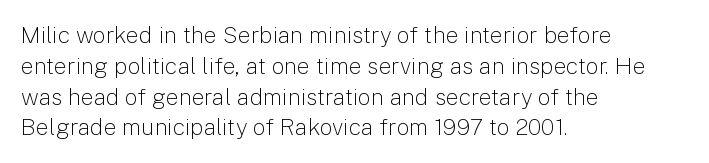
The image shows 23 px text type, upright; set left-aligned, normal line spacing (1.34x), normal letter spacing, not underlined.
